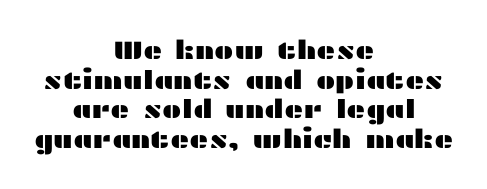
Q: Is the text italic (slanted)? A: No, it is upright.
Q: Is the text underlined? A: No.
Q: How is the paragraph aligned? A: Centered.
Q: Is the spacing between letters normal or unusually wide? A: Normal.
Q: Is the spacing between lines tight, normal or loose? A: Tight.
